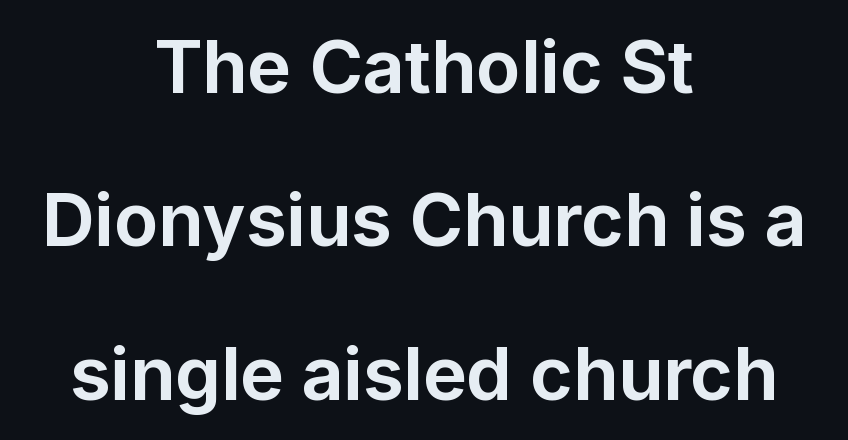
Q: Is the text bold? A: Yes.
Q: Is the text italic (slanted)? A: No, it is upright.
Q: Is the typeface a serif or a sans-serif typeface? A: Sans-serif.
Q: Is the text underlined? A: No.
Q: How is the paragraph aligned? A: Centered.
Q: Is the spacing between letters normal or unusually wide? A: Normal.
Q: Is the spacing between lines tight, normal or loose? A: Loose.
Q: Width (condensed, normal, or wide)? A: Normal.
Q: Stroke contrast? A: Low.
Q: x-height? A: Medium.
Q: Monospaced? A: No.
